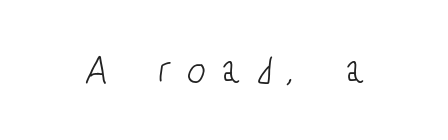
Q: Is the typeface a serif or a sans-serif typeface? A: Sans-serif.
Q: Is the text underlined? A: No.
Q: Is the spacing between letters normal or unusually wide? A: Unusually wide.
Q: Width (condensed, normal, or wide)? A: Condensed.
Q: Stroke contrast? A: Low.
Q: x-height? A: Medium.
Q: Monospaced? A: No.
